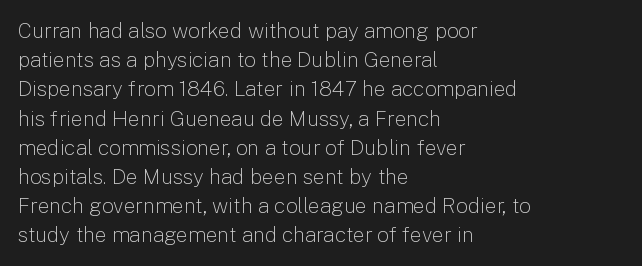
Tracking here is standard; glyphs follow each other at the usual distance. Heft: none added — not bold. These lines are set flush left with a ragged right edge. The letters stand straight up with perfectly vertical stems. Has an underline been added? It has not.
